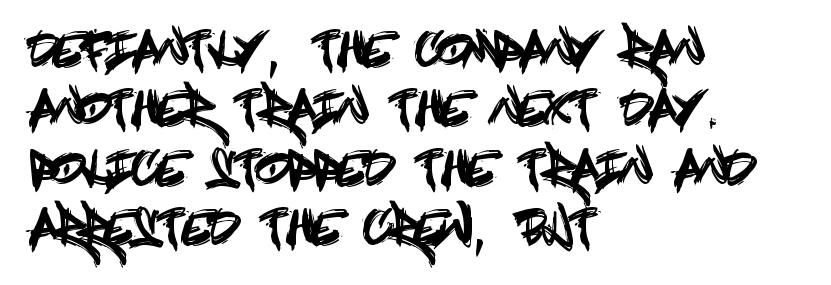
Q: Is the text italic (slanted)? A: Yes.
Q: Is the typeface a serif or a sans-serif typeface? A: Sans-serif.
Q: Is the text underlined? A: No.
Q: How is the paragraph aligned? A: Left-aligned.
Q: Is the spacing between letters normal or unusually wide? A: Normal.
Q: Is the spacing between lines tight, normal or loose? A: Normal.
Q: Width (condensed, normal, or wide)? A: Condensed.
Q: x-height? A: Large.
